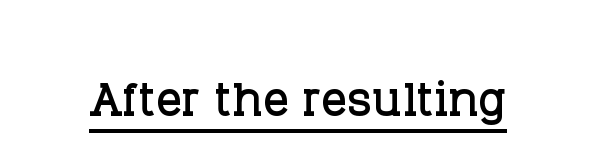
{"serif": "yes", "italic": "no", "width": "normal", "stroke_contrast": "low", "x_height": "large", "monospaced": "no", "underline": "yes", "letter_spacing": "normal", "letter_spacing_em": 0.0, "glyph_px": 64}
